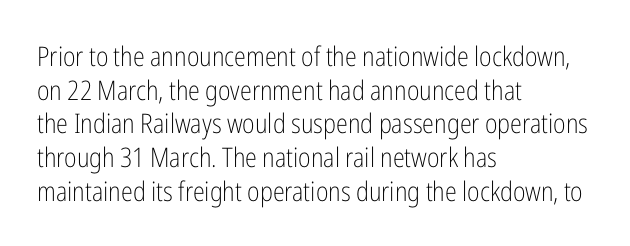
Q: Is the text bold? A: No.
Q: Is the text italic (slanted)? A: No, it is upright.
Q: Is the text underlined? A: No.
Q: How is the paragraph aligned? A: Left-aligned.
Q: Is the spacing between letters normal or unusually wide? A: Normal.
Q: Is the spacing between lines tight, normal or loose? A: Normal.
